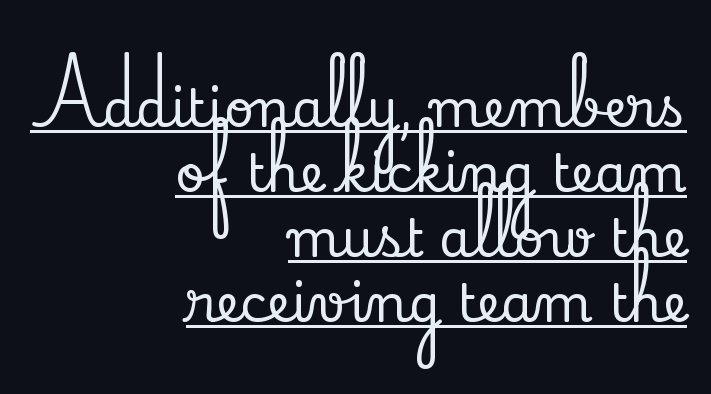
{"serif": "yes", "italic": "no", "width": "normal", "stroke_contrast": "low", "x_height": "small", "monospaced": "no", "underline": "yes", "align": "right", "line_spacing": "normal", "line_spacing_ratio": 1.25, "letter_spacing": "normal", "letter_spacing_em": 0.0, "glyph_px": 52}
